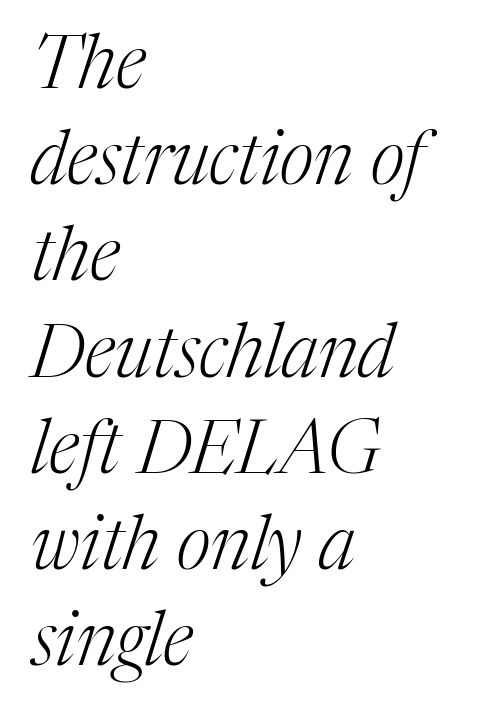
Notice how descenders clear the ascenders below comfortably — that's standard leading. The glyphs are unaccompanied by any horizontal stroke below them. A serif font was chosen for this passage. Students, note that the glyphs here touch the page at normal intervals. No extra ink here — the face is not bold. Italic: yes, the glyphs are oblique.
